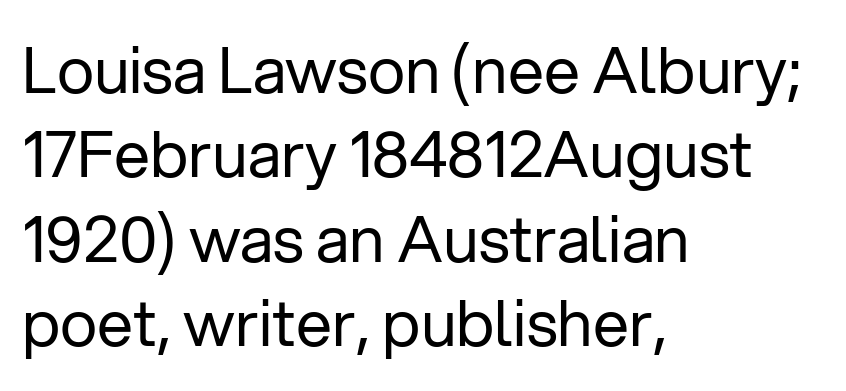
It's the straight-up-and-down kind of type. Summary of vertical rhythm: regular, with standard interline spacing. The lines in this sample share a left origin and differ only in where they stop. Letter spacing: default. Note the varied advance widths — an 'i' is clearly narrower than an 'm'. Unmarked baselines from the first word to the last.
